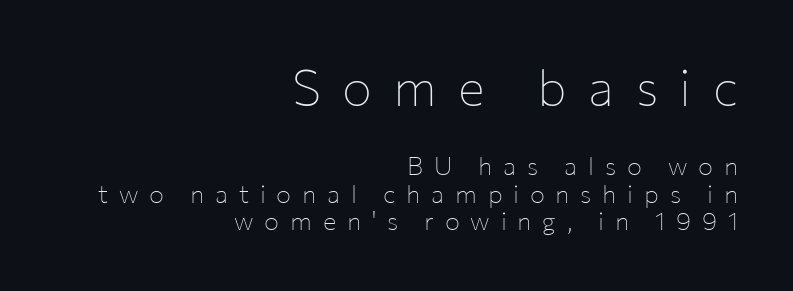
Q: Is the text bold? A: No.
Q: Is the text italic (slanted)? A: No, it is upright.
Q: Is the typeface a serif or a sans-serif typeface? A: Sans-serif.
Q: Is the text underlined? A: No.
Q: How is the paragraph aligned? A: Right-aligned.
Q: Is the spacing between letters normal or unusually wide? A: Unusually wide.
Q: Is the spacing between lines tight, normal or loose? A: Tight.
Q: Which block of text is set in a larger size, the first (top) or the second (bottom)? A: The first (top) one.
Q: Width (condensed, normal, or wide)? A: Normal.
Q: Stroke contrast? A: Low.
Q: x-height? A: Medium.
Q: Monospaced? A: No.
